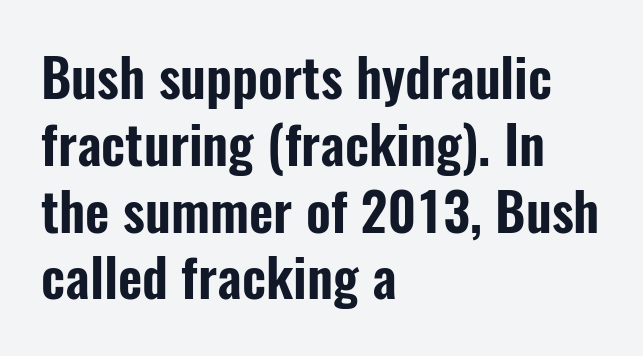
Q: Is the text italic (slanted)? A: No, it is upright.
Q: Is the typeface a serif or a sans-serif typeface? A: Sans-serif.
Q: Is the text underlined? A: No.
Q: How is the paragraph aligned? A: Left-aligned.
Q: Is the spacing between letters normal or unusually wide? A: Normal.
Q: Is the spacing between lines tight, normal or loose? A: Normal.
Q: Width (condensed, normal, or wide)? A: Condensed.
Q: Stroke contrast? A: Low.
Q: x-height? A: Medium.
Q: Monospaced? A: No.
